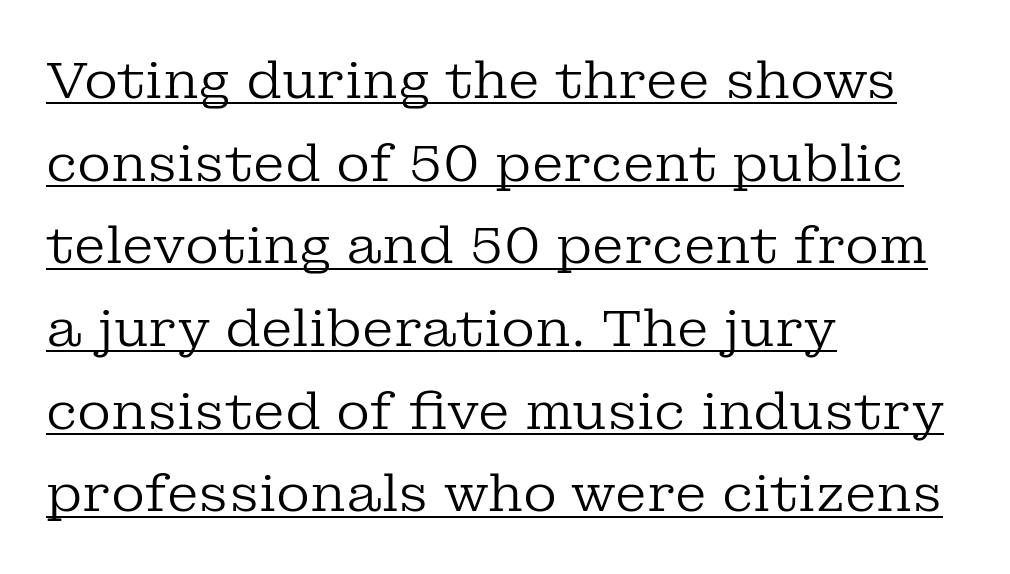
Q: Is the text bold? A: No.
Q: Is the text italic (slanted)? A: No, it is upright.
Q: Is the typeface a serif or a sans-serif typeface? A: Serif.
Q: Is the text underlined? A: Yes.
Q: How is the paragraph aligned? A: Left-aligned.
Q: Is the spacing between letters normal or unusually wide? A: Normal.
Q: Is the spacing between lines tight, normal or loose? A: Normal.
Q: Width (condensed, normal, or wide)? A: Normal.
Q: Stroke contrast? A: Low.
Q: x-height? A: Medium.
Q: Monospaced? A: No.
